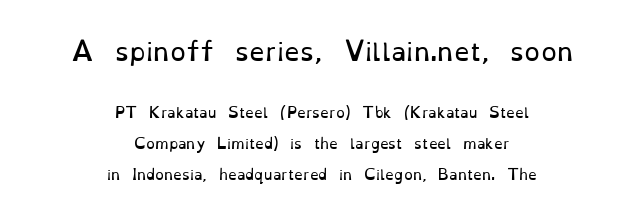
{"italic": "no", "bold": "no", "underline": "no", "align": "center", "line_spacing": "loose", "line_spacing_ratio": 2.18, "letter_spacing": "normal", "letter_spacing_em": 0.0, "larger_block": "first", "size_ratio": 1.79, "glyph_px": 25}
